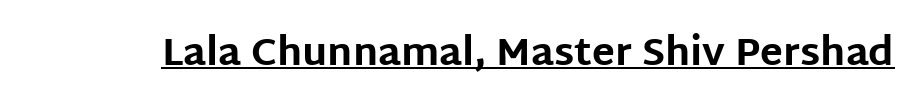
The face used here is proportionally spaced, like ordinary book or web type. The sample has been set heavy, in full bold. A sans-serif font was chosen for this passage. The rendering keeps characters at their native spacing. Posture: straight, roman, zero tilt. A baseline rule has been typeset under these characters.
